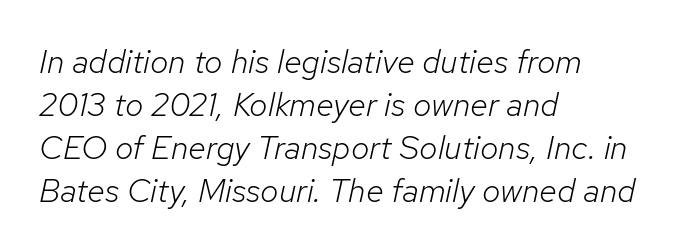
{"italic": "yes", "lean": "right", "slant_degrees": 12, "bold": "no", "weight": "light", "width": "normal", "stroke_contrast": "low", "x_height": "medium", "monospaced": "no", "underline": "no", "align": "left", "line_spacing": "normal", "line_spacing_ratio": 1.3, "letter_spacing": "normal", "letter_spacing_em": 0.0, "glyph_px": 33}
